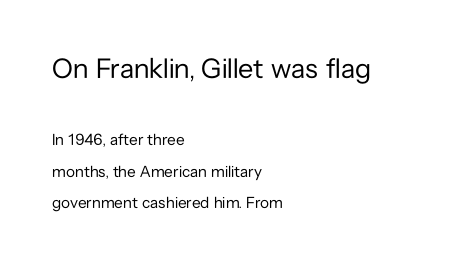
{"serif": "no", "italic": "no", "bold": "no", "weight": "regular", "width": "normal", "stroke_contrast": "low", "x_height": "medium", "monospaced": "no", "underline": "no", "align": "left", "line_spacing": "loose", "line_spacing_ratio": 1.98, "letter_spacing": "normal", "letter_spacing_em": 0.0, "larger_block": "first", "size_ratio": 1.75, "glyph_px": 28}
